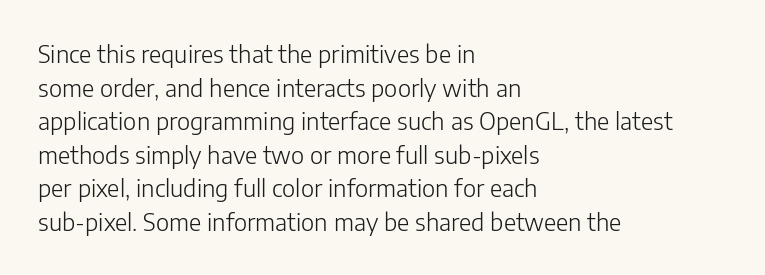
{"italic": "no", "bold": "no", "underline": "no", "align": "left", "line_spacing": "normal", "line_spacing_ratio": 1.4, "letter_spacing": "normal", "letter_spacing_em": 0.0, "glyph_px": 24}
